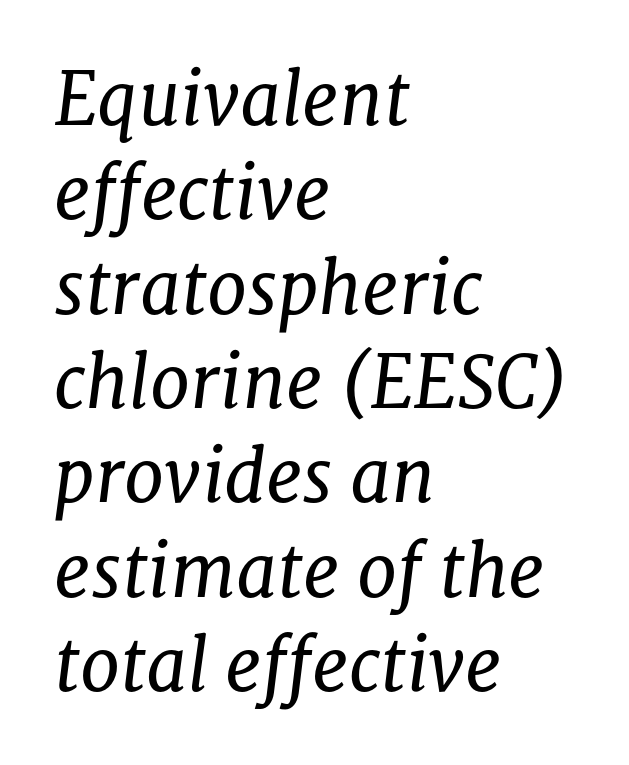
Heaviness? Minimal to ordinary, like unemphasized prose. The ragged edge is on the right, which tells us the setting is flush left. Standard letterfit; no display-style spreading of the glyphs. Varying glyph widths throughout — classic text-font behaviour. Plain, unruled lines of type.
